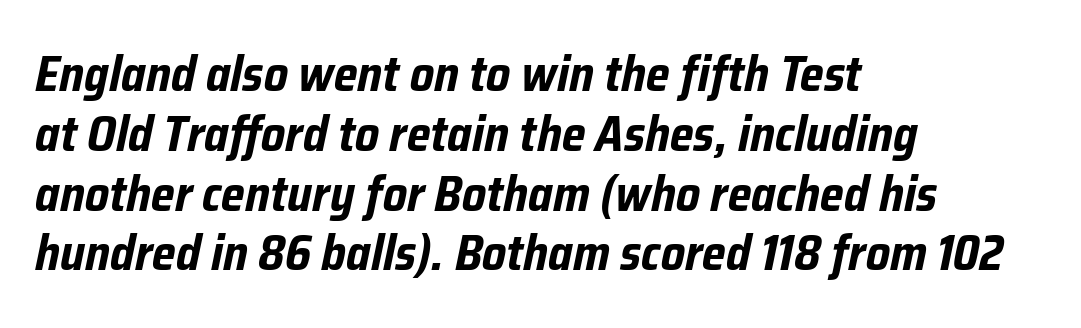
The image shows 49 px bold, condensed type, italic (leaning right); set left-aligned, line spacing 1.22x, normal letter spacing, not underlined; low stroke contrast and a medium x-height.
